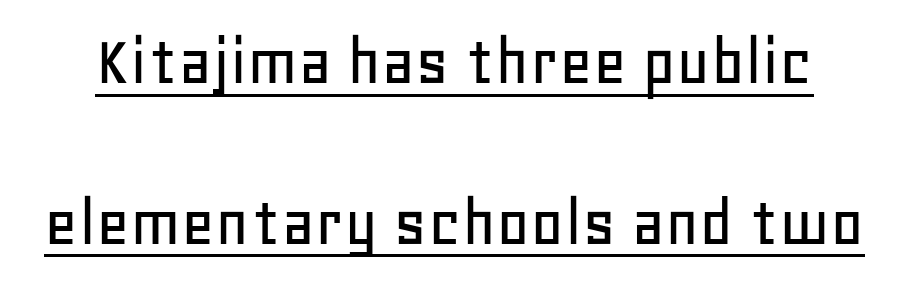
Q: Is the text italic (slanted)? A: No, it is upright.
Q: Is the typeface a serif or a sans-serif typeface? A: Sans-serif.
Q: Is the text underlined? A: Yes.
Q: Is the spacing between letters normal or unusually wide? A: Normal.
Q: Is the spacing between lines tight, normal or loose? A: Loose.
Q: Width (condensed, normal, or wide)? A: Normal.
Q: Stroke contrast? A: Low.
Q: x-height? A: Large.
Q: Monospaced? A: No.
